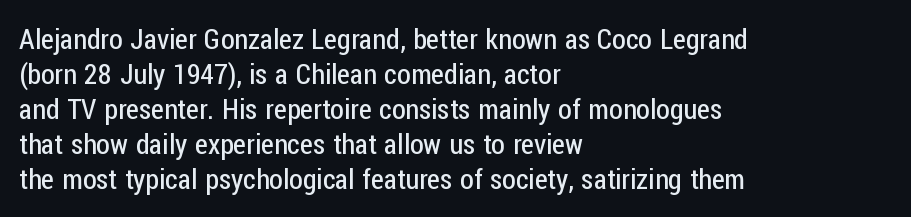
The image shows 28 px regular-weight, condensed sans-serif type, upright; set left-aligned, normal line spacing (1.25x), normal letter spacing, not underlined; low stroke contrast and a medium x-height.
